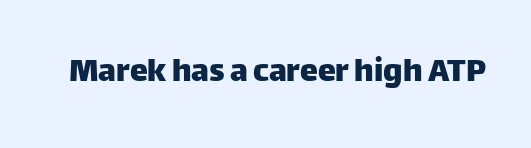
Letters rest on an invisible, unmarked baseline. Between one letter and the next there's only the usual sliver of space. Vertical strokes here are truly vertical. The rendering uses natural spacing where letterforms have individual widths. The face used here is a sans, in the tradition of grotesques and geometrics.
